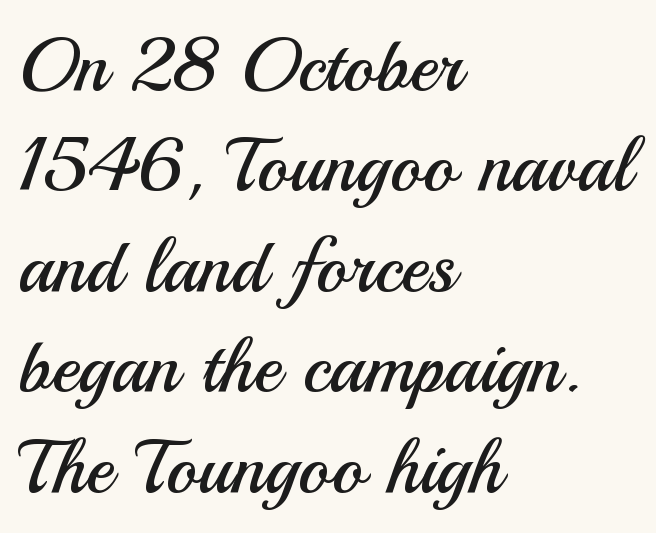
{"serif": "no", "bold": "no", "weight": "regular", "width": "normal", "stroke_contrast": "medium", "x_height": "small", "monospaced": "no", "underline": "no", "align": "left", "line_spacing": "normal", "line_spacing_ratio": 1.34, "letter_spacing": "normal", "letter_spacing_em": 0.0, "glyph_px": 75}
